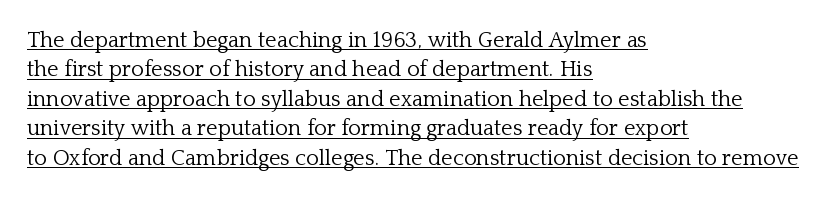
Here the glyphs are tracked normally, forming tight word shapes. The strokes carry an ordinary text weight at most. Typeset ragged right — the left edge is the straight one. Honestly, the underline is the first thing you notice here. Rendered with straight, roman letterforms. The vertical gap from one line to the next is medium.
